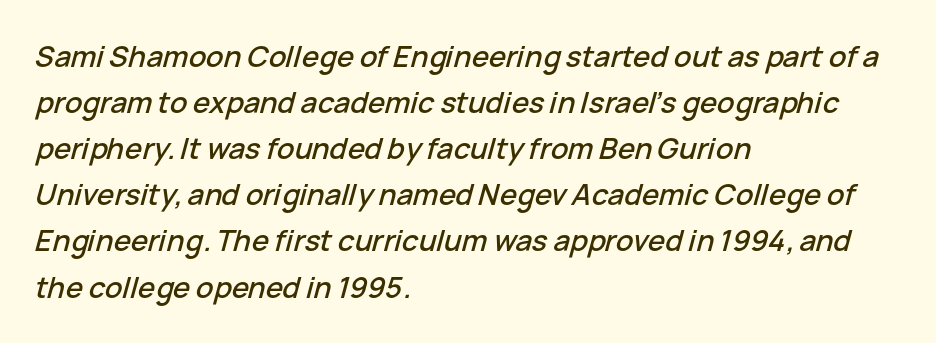
Q: Is the text italic (slanted)? A: Yes, it leans right by about 15 degrees.
Q: Is the text underlined? A: No.
Q: How is the paragraph aligned? A: Left-aligned.
Q: Is the spacing between letters normal or unusually wide? A: Normal.
Q: Is the spacing between lines tight, normal or loose? A: Normal.
Q: Width (condensed, normal, or wide)? A: Normal.
Q: Stroke contrast? A: Low.
Q: x-height? A: Medium.
Q: Monospaced? A: No.
